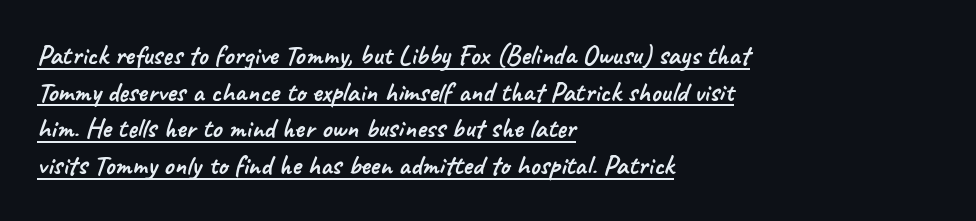
The image shows 28 px sans-serif type; set left-aligned, normal line spacing (1.31x), normal letter spacing, underlined; low stroke contrast and a small x-height.
